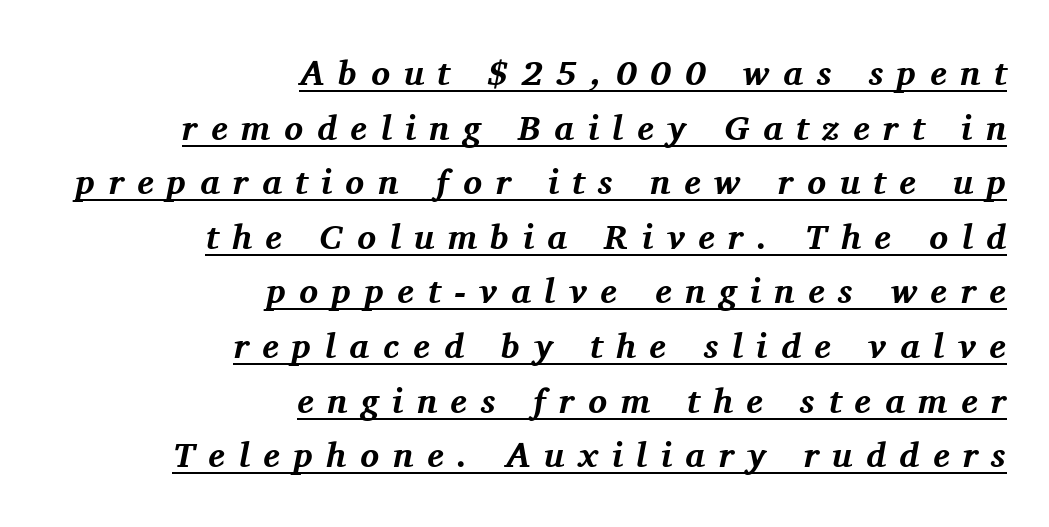
The image shows 35 px bold serif type, italic (leaning right); set right-aligned, normal line spacing (1.56x), unusually wide letter spacing (+0.39 em), underlined; medium stroke contrast and a medium x-height.
